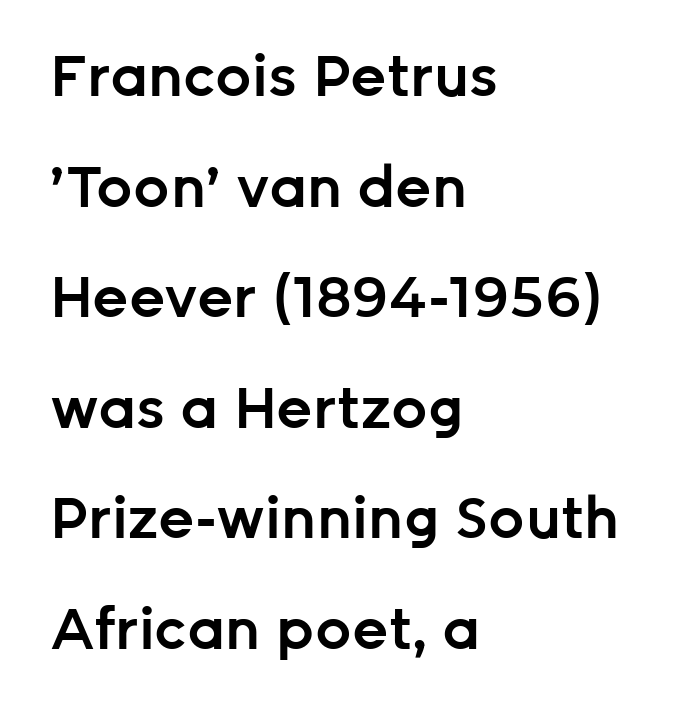
The image shows 57 px semibold sans-serif type, upright; set left-aligned, loose line spacing (1.94x), normal letter spacing, not underlined; low stroke contrast and a medium x-height.
